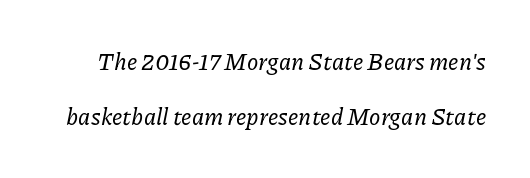
{"italic": "yes", "lean": "right", "slant_degrees": 11, "underline": "no", "line_spacing": "loose", "line_spacing_ratio": 2.4, "letter_spacing": "normal", "letter_spacing_em": 0.0, "glyph_px": 23}
